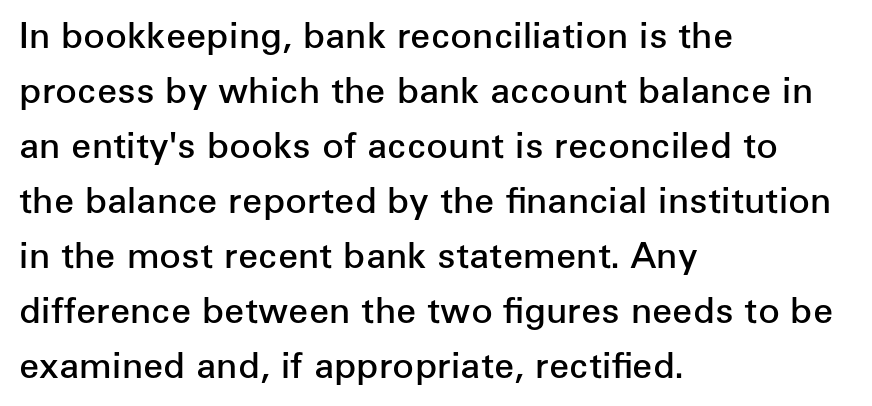
Each word holds together tightly as a unit, with standard inter-letter gaps. The passage shown is typed in a proportional face where columns would drift. Unmarked baselines from the first word to the last. A typesetter would mark this as roman, not italic. In CSS terms this would be text-align: left. The vertical gap from one line to the next is medium.
